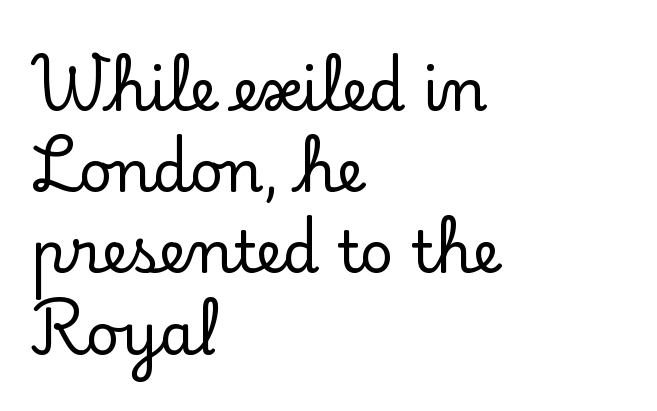
{"serif": "yes", "italic": "no", "width": "normal", "stroke_contrast": "low", "x_height": "small", "monospaced": "no", "underline": "no", "align": "left", "line_spacing": "normal", "line_spacing_ratio": 1.4, "letter_spacing": "normal", "letter_spacing_em": 0.0, "glyph_px": 58}
